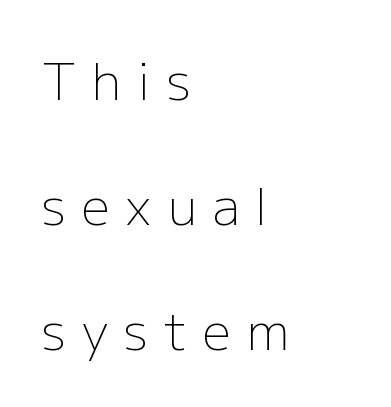
The image shows 50 px light sans-serif type, upright; set left-aligned, loose line spacing (2.5x), unusually wide letter spacing (+0.32 em), not underlined; low stroke contrast and a medium x-height.
